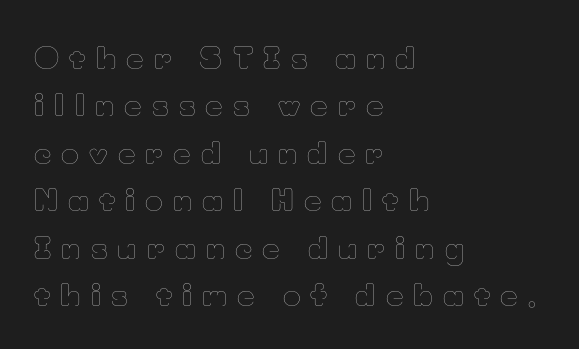
Q: Is the text bold? A: No.
Q: Is the text italic (slanted)? A: No, it is upright.
Q: Is the text underlined? A: No.
Q: How is the paragraph aligned? A: Left-aligned.
Q: Is the spacing between letters normal or unusually wide? A: Unusually wide.
Q: Is the spacing between lines tight, normal or loose? A: Normal.
Q: Width (condensed, normal, or wide)? A: Normal.
Q: Stroke contrast? A: Low.
Q: x-height? A: Small.
Q: Monospaced? A: No.
